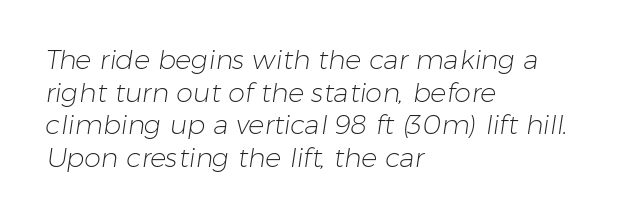
{"bold": "no", "underline": "no", "align": "left", "line_spacing_ratio": 1.21, "letter_spacing": "normal", "letter_spacing_em": 0.0, "glyph_px": 27}
